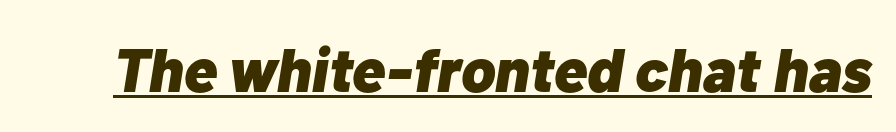
The face used here has the dense, thick strokes of a bold. The face used here is proportionally spaced, like ordinary book or web type. This is oblique type, the kind used for emphasis or titles. Honestly, the underline is the first thing you notice here. Is the letter spacing exaggerated? No — it looks like the ordinary default.
